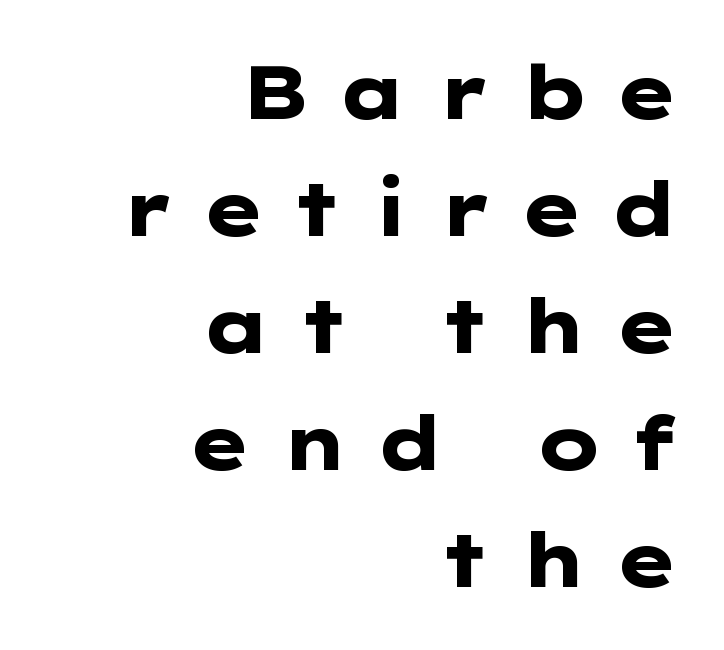
The image shows 75 px heavy, wide sans-serif type, upright; set right-aligned, normal line spacing (1.56x), unusually wide letter spacing (+0.34 em), not underlined; low stroke contrast and a medium x-height.
